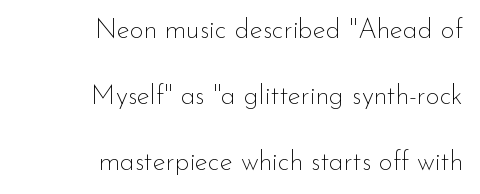
The image shows 27 px text type, upright; set right-aligned, loose line spacing (2.44x), normal letter spacing, not underlined.
